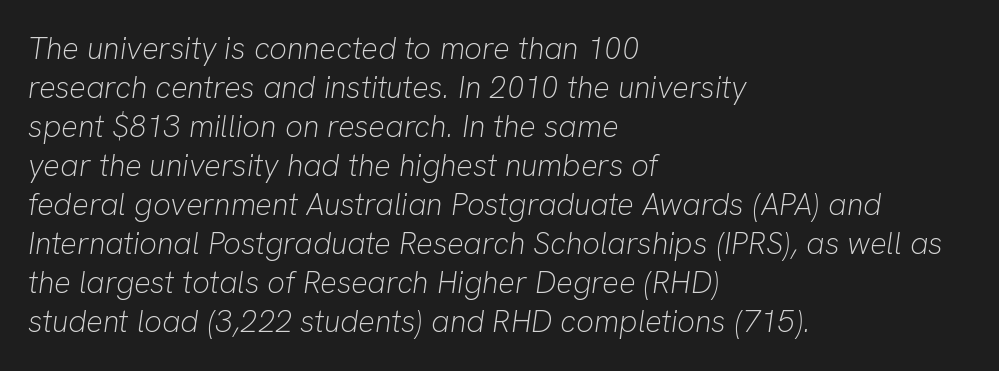
The image shows 31 px light type, italic (leaning right); set left-aligned, normal line spacing (1.26x), normal letter spacing, not underlined; low stroke contrast and a medium x-height.
